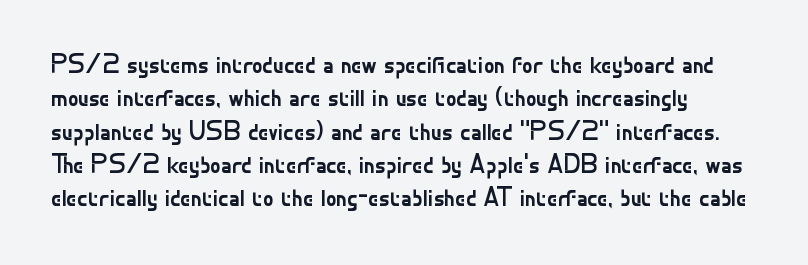
The image shows 26 px text type, upright; set normal line spacing (1.28x), normal letter spacing, not underlined.
